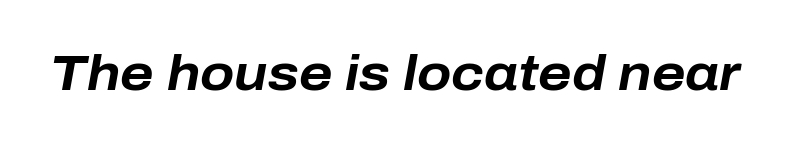
The image shows 50 px bold type, italic (leaning right); set normal letter spacing, not underlined; low stroke contrast and a medium x-height.
